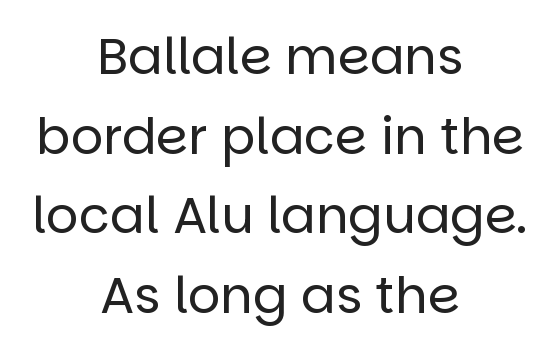
Rendered with straight, roman letterforms. The letters advance in unequal steps, a hallmark of proportional type. Normally led — the rows are evenly, conventionally spaced. Clear beneath every line of the passage. The gaps between neighbouring characters are ordinary and unremarkable. The rag falls on both sides of this text block equally.
